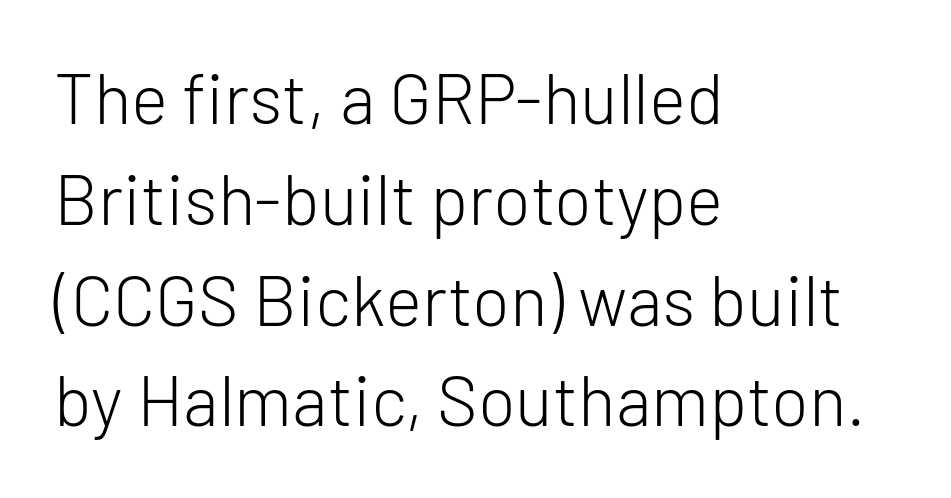
The image shows 70 px light sans-serif type, upright; set left-aligned, normal line spacing (1.44x), normal letter spacing, not underlined; low stroke contrast and a medium x-height.
